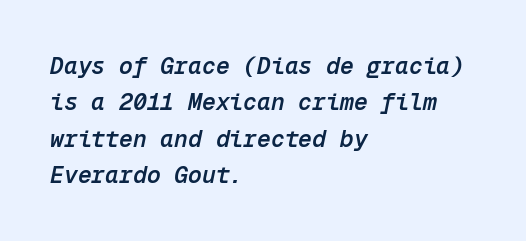
The image shows 23 px text type, italic (leaning right); set left-aligned, normal line spacing (1.58x), normal letter spacing, not underlined.
